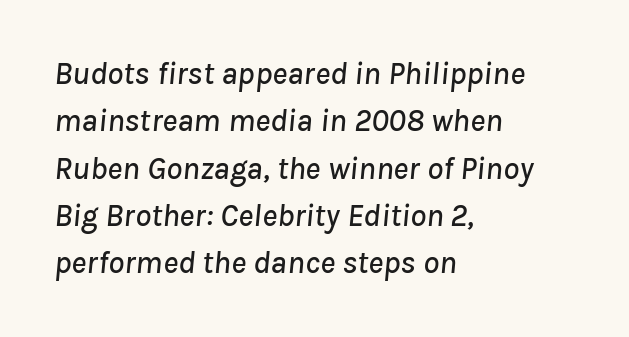
The image shows 32 px text type, italic (leaning right); set left-aligned, normal line spacing (1.48x), normal letter spacing, not underlined; low stroke contrast and a medium x-height.
